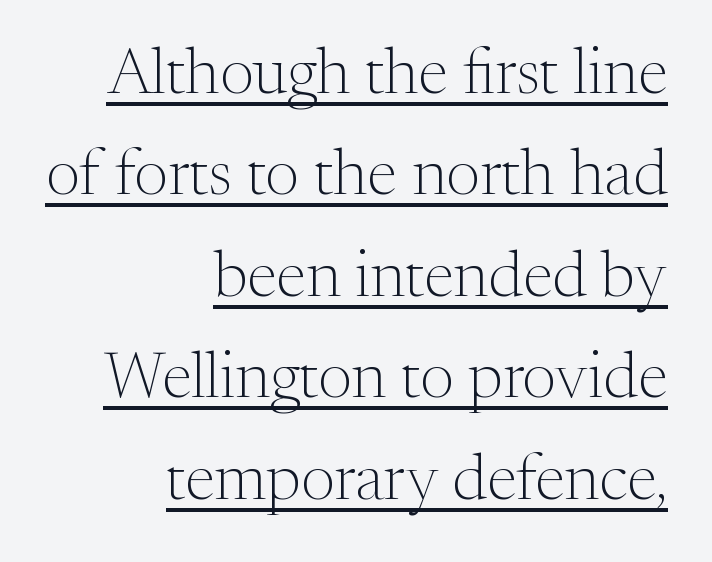
{"serif": "yes", "italic": "no", "bold": "no", "weight": "light", "width": "normal", "stroke_contrast": "medium", "x_height": "medium", "monospaced": "no", "underline": "yes", "align": "right", "line_spacing": "normal", "line_spacing_ratio": 1.56, "letter_spacing": "normal", "letter_spacing_em": 0.0, "glyph_px": 65}
